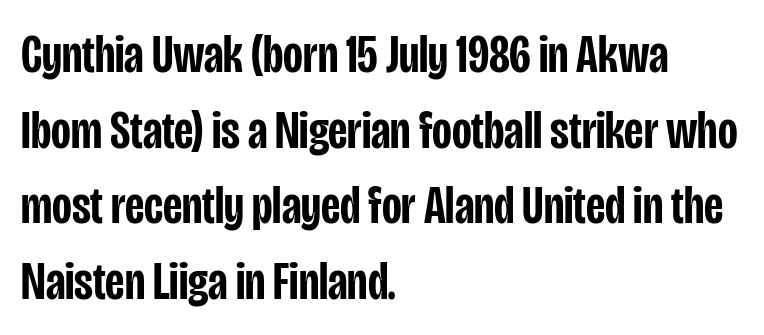
The image shows 54 px semibold, condensed sans-serif type, upright; set left-aligned, normal line spacing (1.4x), normal letter spacing, not underlined; low stroke contrast and a large x-height.
